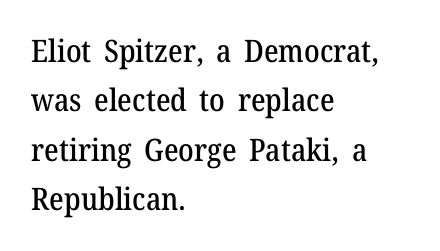
{"serif": "yes", "italic": "no", "width": "normal", "stroke_contrast": "medium", "x_height": "medium", "monospaced": "no", "underline": "no", "align": "left", "line_spacing": "normal", "line_spacing_ratio": 1.59, "letter_spacing": "normal", "letter_spacing_em": 0.0, "glyph_px": 31}
